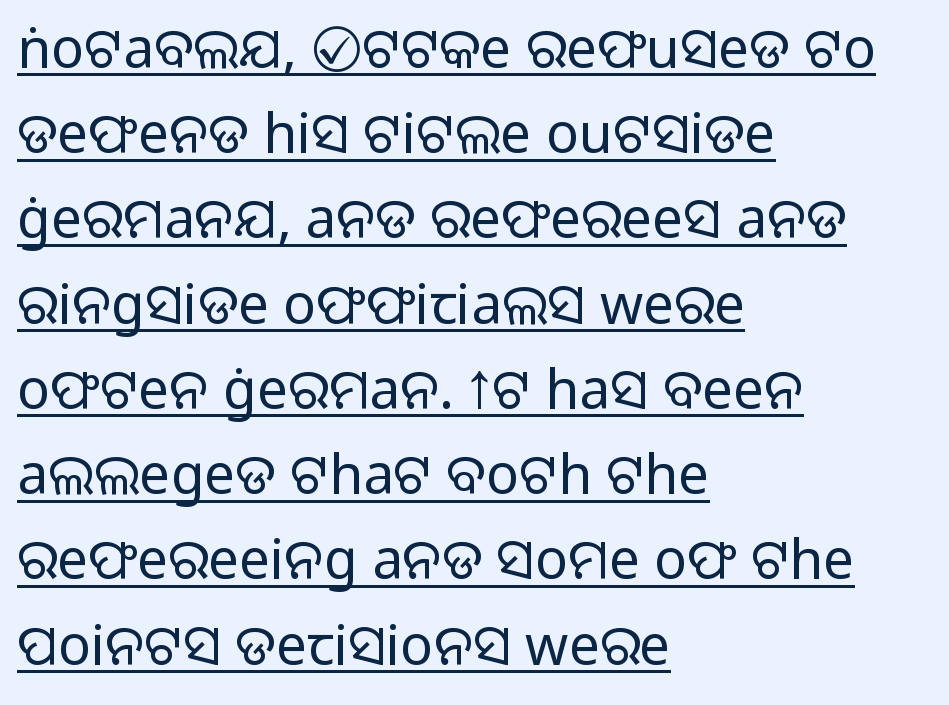
The image shows 55 px light sans-serif type, upright; set left-aligned, normal line spacing (1.55x), normal letter spacing, underlined; low stroke contrast and a medium x-height.
